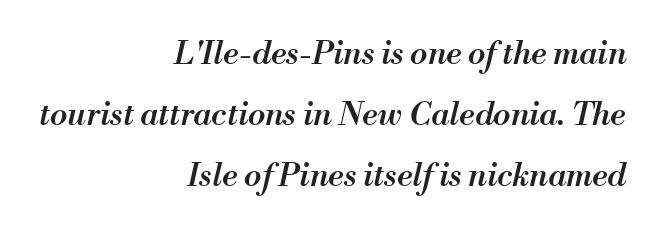
Q: Is the text bold? A: Semi-bold.
Q: Is the text italic (slanted)? A: Yes, it leans right by about 13 degrees.
Q: Is the text underlined? A: No.
Q: How is the paragraph aligned? A: Right-aligned.
Q: Is the spacing between letters normal or unusually wide? A: Normal.
Q: Is the spacing between lines tight, normal or loose? A: Loose.
Q: Width (condensed, normal, or wide)? A: Normal.
Q: Stroke contrast? A: Medium.
Q: x-height? A: Small.
Q: Monospaced? A: No.
